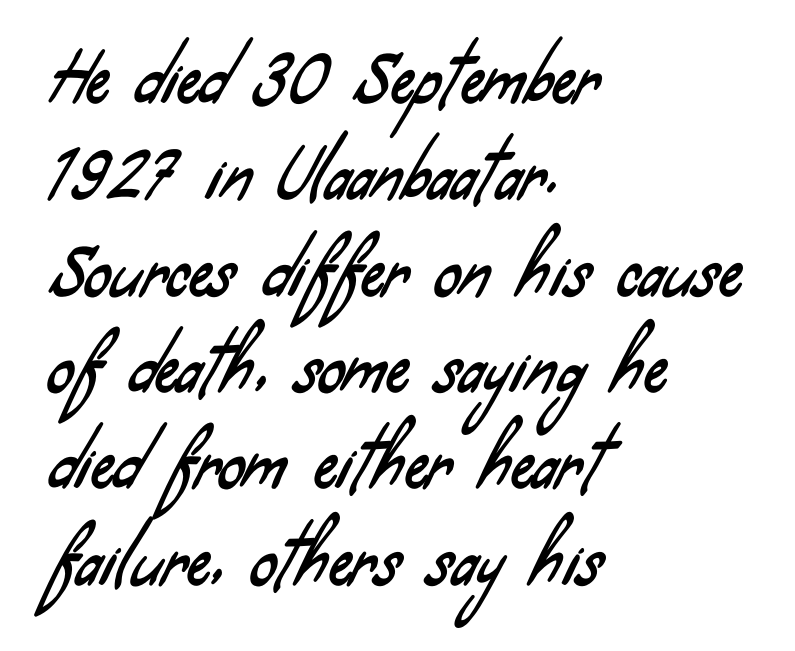
The image shows 66 px condensed sans-serif type; set left-aligned, normal line spacing (1.46x), normal letter spacing, not underlined; low stroke contrast and a small x-height.
